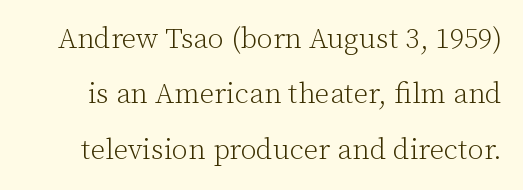
The image shows 29 px light serif type, upright; set loose line spacing (1.91x), normal letter spacing, not underlined; low stroke contrast and a medium x-height.
